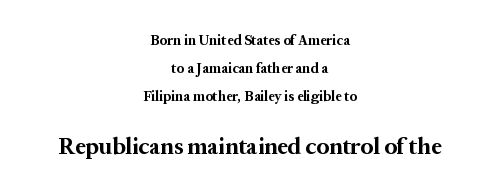
The image shows 23 px bold type, upright; set centered, loose line spacing (2.0x), normal letter spacing, not underlined; the second (bottom) block is 1.64x larger.
